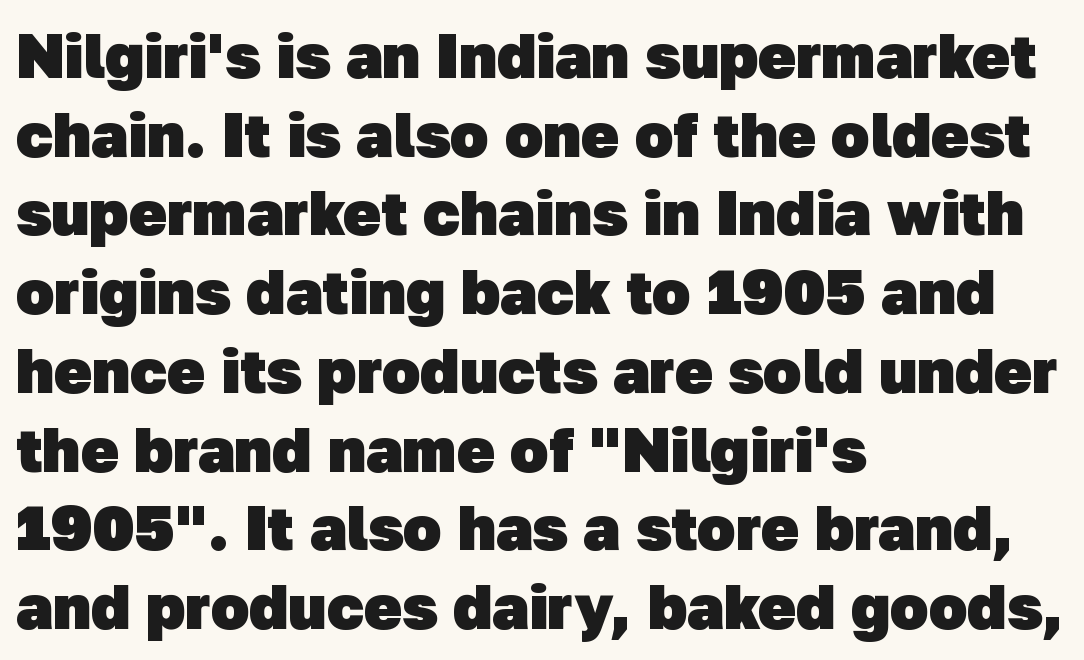
{"serif": "no", "bold": "yes", "weight": "heavy", "width": "normal", "stroke_contrast": "low", "x_height": "medium", "monospaced": "no", "underline": "no", "align": "left", "line_spacing": "normal", "line_spacing_ratio": 1.25, "letter_spacing": "normal", "letter_spacing_em": 0.0, "glyph_px": 63}
